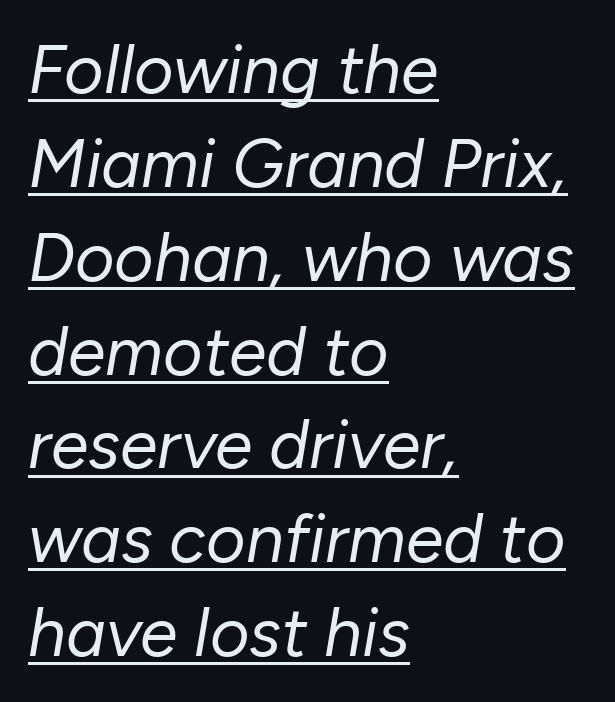
This block has exactly the height ordinary leading produces. Caption: multi-line text, flush left, ragged right. What decoration does the sample have? An underline. A typesetter would mark this as italic.
